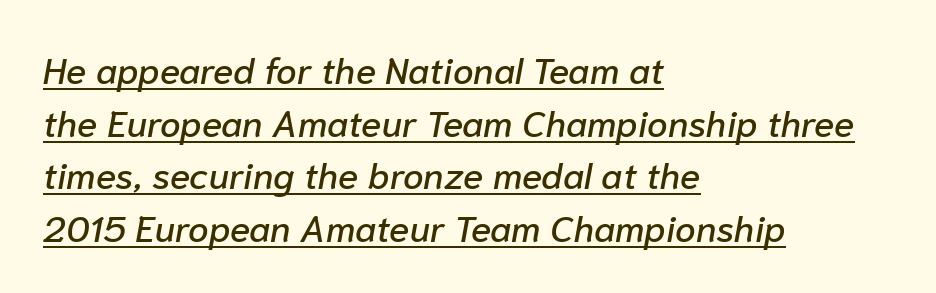
The image shows 37 px text type, italic (leaning right); set left-aligned, normal line spacing (1.42x), normal letter spacing, underlined; low stroke contrast and a medium x-height.
